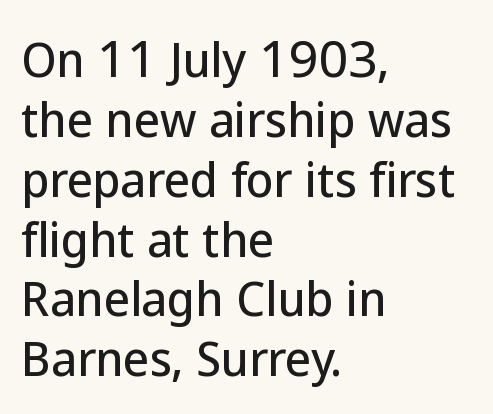
Alignment: flush left. The type family on display is of the sans-serif kind. A typesetter would call this leading conventional body-copy spacing. The letterforms sit shoulder to shoulder at normal distance. Nobody drew a line under any word here. Notice how the stems are strictly vertical — no italics here.
